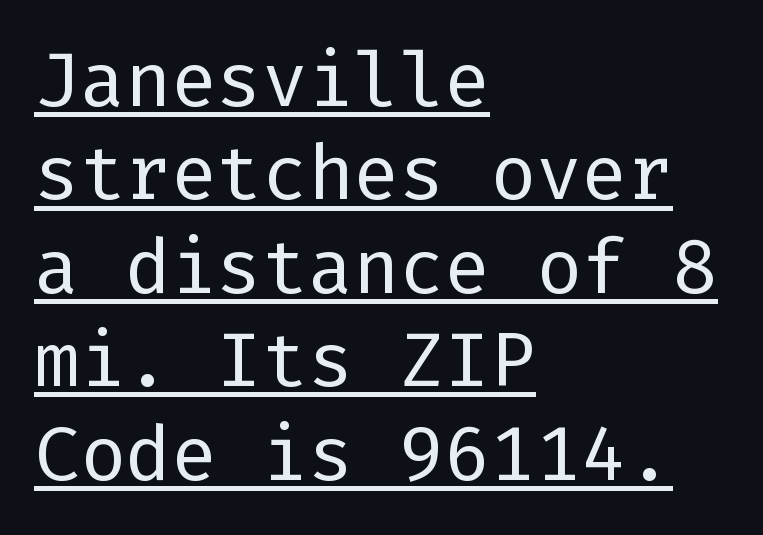
The image shows 76 px regular-weight sans-serif type, upright; set left-aligned, line spacing 1.23x, normal letter spacing, underlined; low stroke contrast and a medium x-height.
